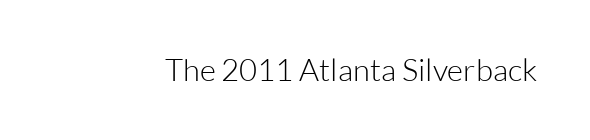
Q: Is the text bold? A: No.
Q: Is the text italic (slanted)? A: No, it is upright.
Q: Is the typeface a serif or a sans-serif typeface? A: Sans-serif.
Q: Is the text underlined? A: No.
Q: Is the spacing between letters normal or unusually wide? A: Normal.
Q: Width (condensed, normal, or wide)? A: Normal.
Q: Stroke contrast? A: Low.
Q: x-height? A: Medium.
Q: Monospaced? A: No.
